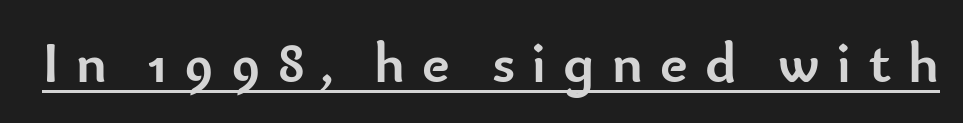
The image shows 58 px semibold sans-serif type, upright; set unusually wide letter spacing (+0.3 em), underlined; low stroke contrast and a small x-height.
